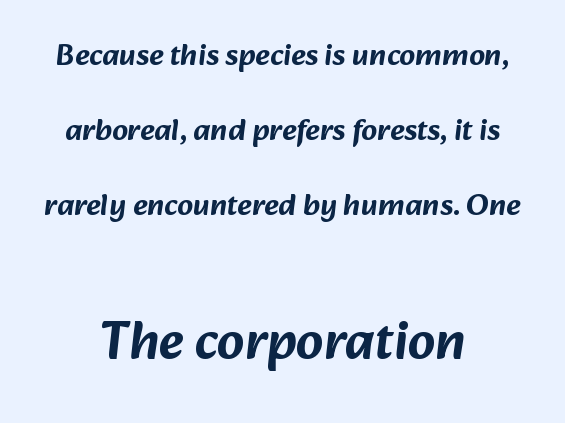
Q: Is the typeface a serif or a sans-serif typeface? A: Sans-serif.
Q: Is the text underlined? A: No.
Q: How is the paragraph aligned? A: Centered.
Q: Is the spacing between letters normal or unusually wide? A: Normal.
Q: Is the spacing between lines tight, normal or loose? A: Loose.
Q: Which block of text is set in a larger size, the first (top) or the second (bottom)? A: The second (bottom) one.
Q: Width (condensed, normal, or wide)? A: Normal.
Q: Stroke contrast? A: Low.
Q: x-height? A: Medium.
Q: Monospaced? A: No.
